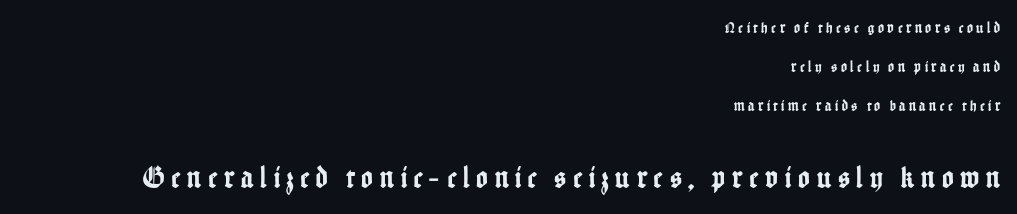
{"serif": "no", "italic": "no", "width": "condensed", "stroke_contrast": "low", "x_height": "medium", "monospaced": "no", "underline": "no", "align": "right", "line_spacing": "loose", "line_spacing_ratio": 2.43, "letter_spacing": "wide", "letter_spacing_em": 0.22, "larger_block": "second", "size_ratio": 1.94, "glyph_px": 31}
